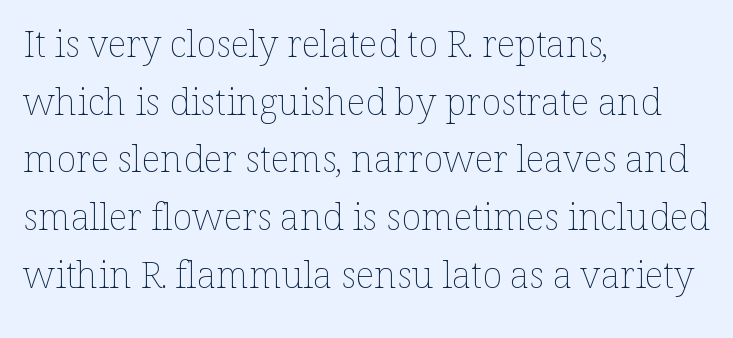
Q: Is the text bold? A: No.
Q: Is the text italic (slanted)? A: No, it is upright.
Q: Is the text underlined? A: No.
Q: How is the paragraph aligned? A: Left-aligned.
Q: Is the spacing between letters normal or unusually wide? A: Normal.
Q: Is the spacing between lines tight, normal or loose? A: Normal.
Q: Width (condensed, normal, or wide)? A: Normal.
Q: Stroke contrast? A: Low.
Q: x-height? A: Medium.
Q: Monospaced? A: No.
